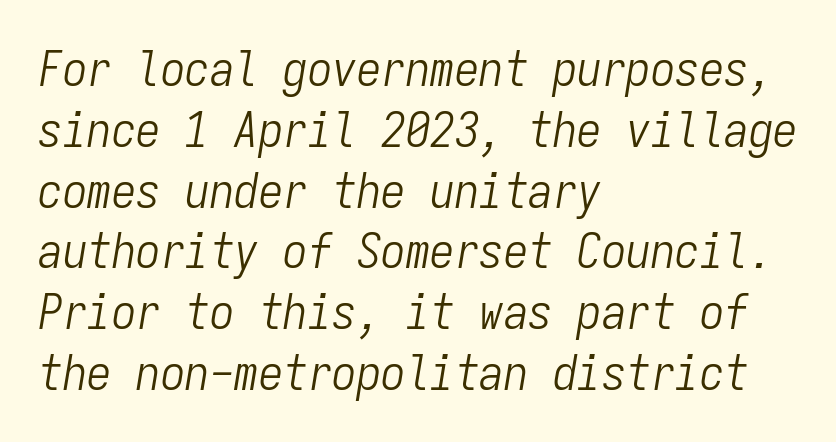
{"italic": "yes", "lean": "right", "slant_degrees": 9, "bold": "no", "weight": "light", "width": "condensed", "stroke_contrast": "low", "x_height": "medium", "monospaced": "yes", "underline": "no", "align": "left", "line_spacing_ratio": 1.24, "letter_spacing": "normal", "letter_spacing_em": 0.0, "glyph_px": 49}
